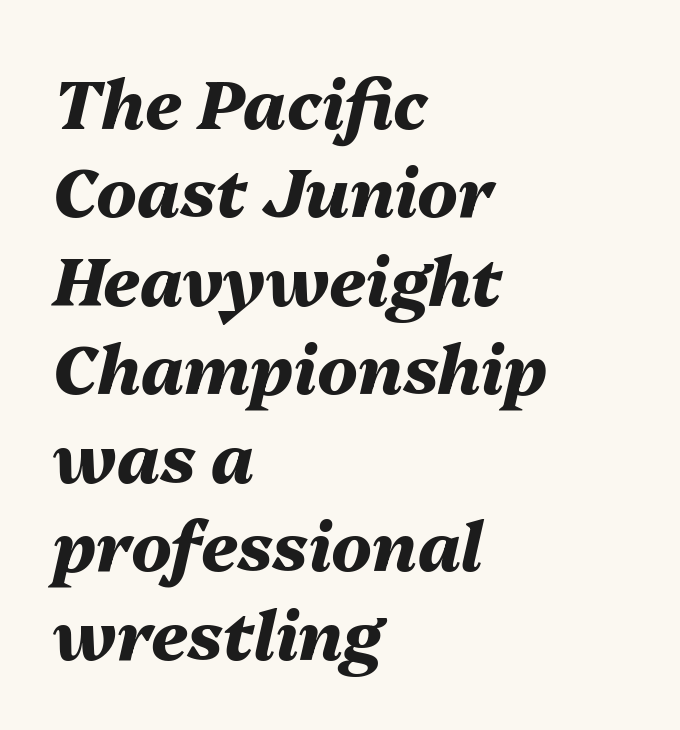
The face used here is proportionally spaced, like ordinary book or web type. Every character sits at an angle, as italics do. Honestly, the row spacing looks completely unremarkable. There is no visible air inserted between adjacent glyphs.
